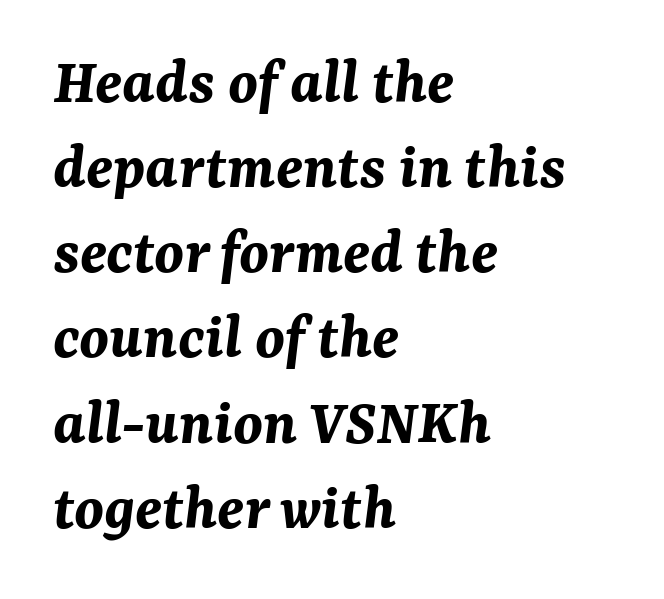
Q: Is the text bold? A: Yes.
Q: Is the text italic (slanted)? A: Yes, it leans right by about 7 degrees.
Q: Is the text underlined? A: No.
Q: How is the paragraph aligned? A: Left-aligned.
Q: Is the spacing between letters normal or unusually wide? A: Normal.
Q: Is the spacing between lines tight, normal or loose? A: Normal.
Q: Width (condensed, normal, or wide)? A: Normal.
Q: Stroke contrast? A: Medium.
Q: x-height? A: Medium.
Q: Monospaced? A: No.
